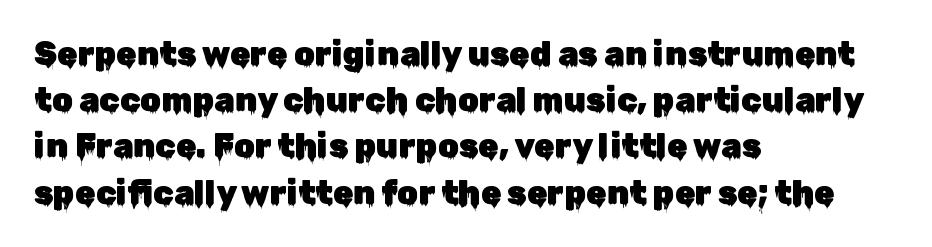
The image shows 33 px sans-serif type, upright; set left-aligned, normal line spacing (1.4x), normal letter spacing, not underlined; low stroke contrast and a medium x-height.
